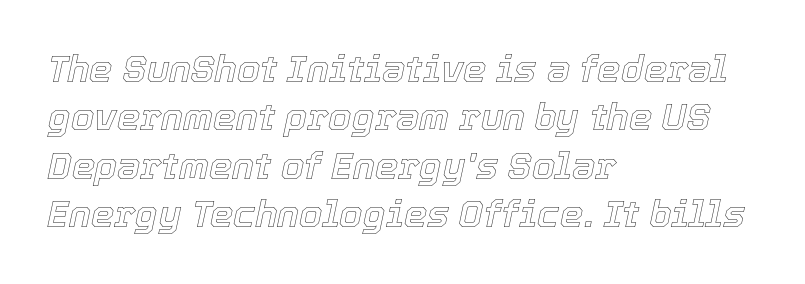
Q: Is the text italic (slanted)? A: Yes, it leans right by about 12 degrees.
Q: Is the text underlined? A: No.
Q: How is the paragraph aligned? A: Left-aligned.
Q: Is the spacing between letters normal or unusually wide? A: Normal.
Q: Is the spacing between lines tight, normal or loose? A: Normal.
Q: Width (condensed, normal, or wide)? A: Normal.
Q: x-height? A: Medium.
Q: Monospaced? A: No.
